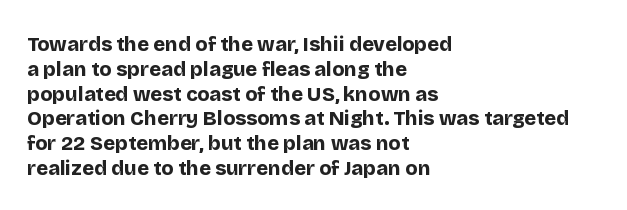
Line starts are locked; line ends wander. Tracking value appears to be zero — textbook default spacing. Style check: upright. Rule under the text: the space is simply empty. Heavy-handed strokes throughout: this text is bold.
